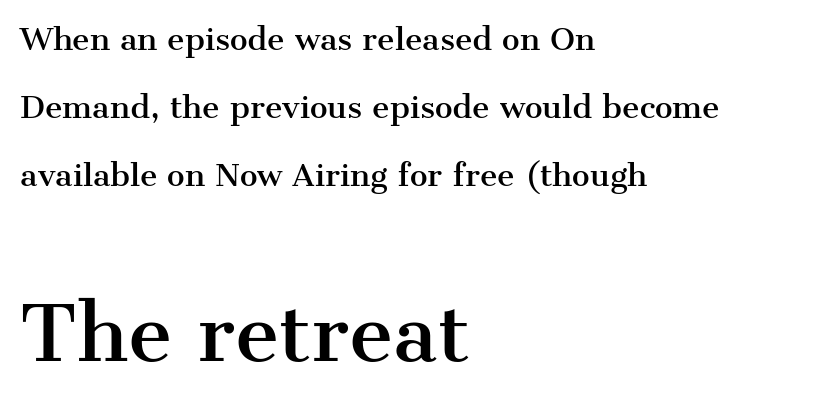
Baseline-to-baseline distance is far greater than the letter height. The letters carry serifs — small finishing strokes at the ends of their stems. Is the lower block the larger one? Yes — the lower block carries the bigger type. Caption: multi-line text, flush left, ragged right.
